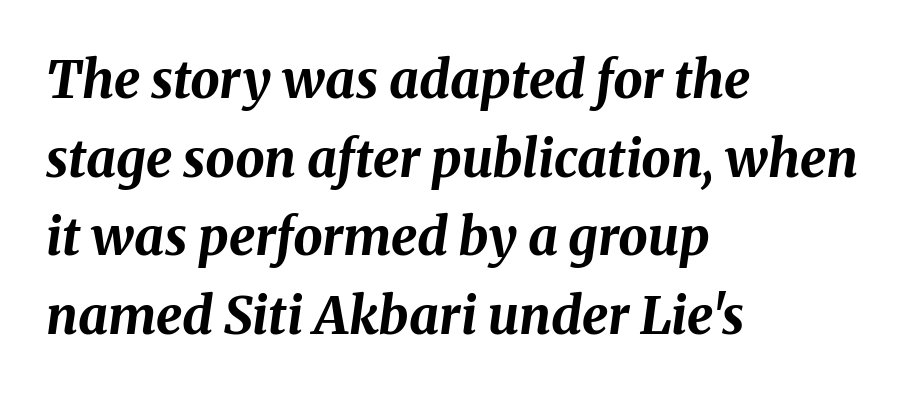
Weight: bold. Is this a fixed-width face? No — the glyphs have proportional, varying widths. This rendering features lettering with no underline. Nothing unusual about the tracking: characters are spaced as the font intends. Typeset ragged right — the left edge is the straight one.
